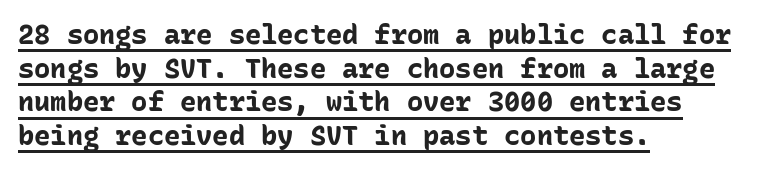
Q: Is the text bold? A: Yes.
Q: Is the text italic (slanted)? A: No, it is upright.
Q: Is the text underlined? A: Yes.
Q: How is the paragraph aligned? A: Left-aligned.
Q: Is the spacing between letters normal or unusually wide? A: Normal.
Q: Is the spacing between lines tight, normal or loose? A: Normal.
